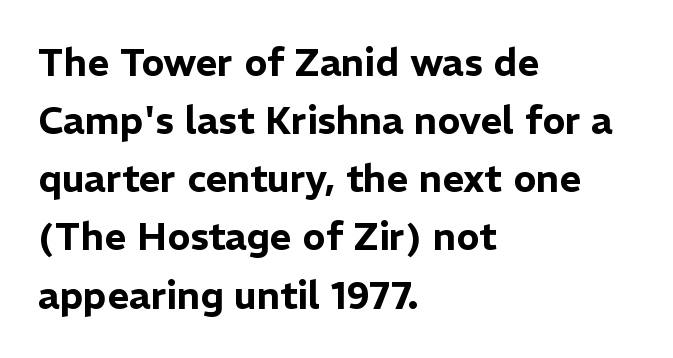
Tracking value appears to be zero — textbook default spacing. The letters carry no serifs — their stems end cleanly without finishing strokes. Regular leading. Check the space under the baseline: it is left empty. The lettering stays uniformly vertical, giving the passage a roman look.
